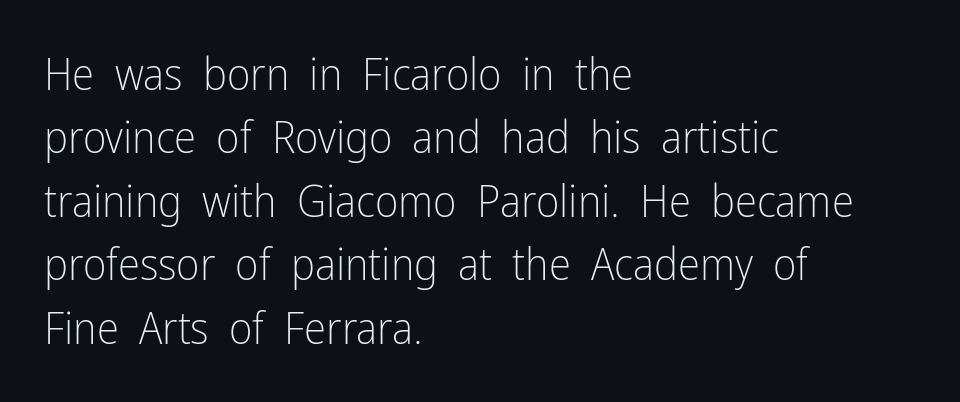
The image shows 45 px light, condensed sans-serif type, upright; set left-aligned, normal line spacing (1.41x), normal letter spacing, not underlined; low stroke contrast and a medium x-height.
